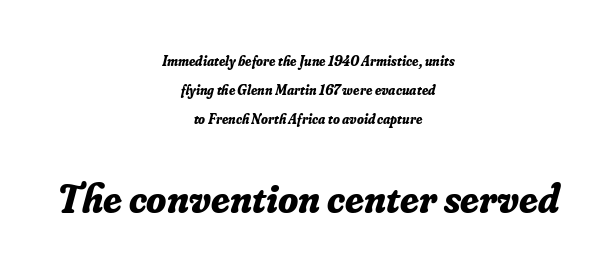
Typeset on center — no edge is straight. A typesetter would call this proportional, since set widths differ per character. Observe the serifs anchoring each vertical stroke in this sample. This is heavy type, rendered in bold. You get the small type first, then a jump to larger type.
